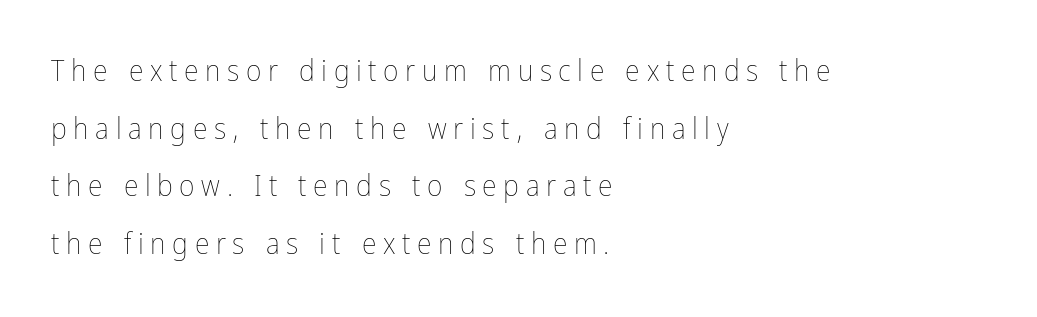
You could not count columns in this text — the font is proportionally spaced. Underline: absent. Airy leading. Posture: vertical. The typesetter chose a ragged-right arrangement here. Unbolded letterforms with no extra heft.
